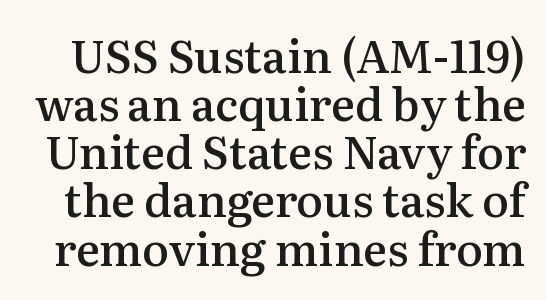
The image shows 45 px semibold serif type, upright; set tight line spacing (1.07x), normal letter spacing, not underlined; medium stroke contrast and a medium x-height.
